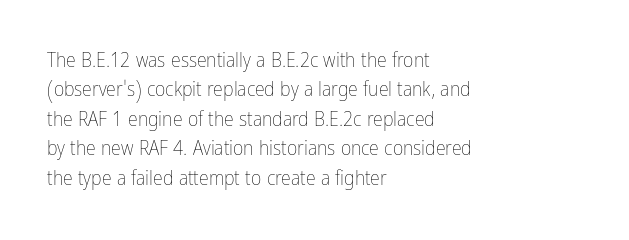
Look at the tracking — it's just the regular setting, nothing added. This sample keeps an unexceptional amount of space between lines. A typesetter would mark this as roman, not italic. Each row of text sits above clean, open space. Ink coverage per letter is moderate at most. This rendering uses left alignment, leaving the right contour irregular.
